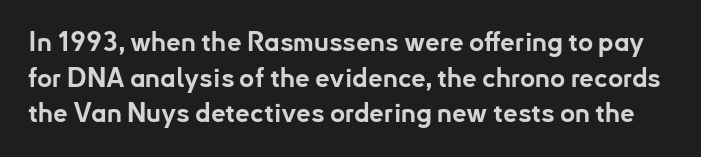
The image shows 26 px bold type, upright; set normal line spacing (1.37x), normal letter spacing, not underlined.
